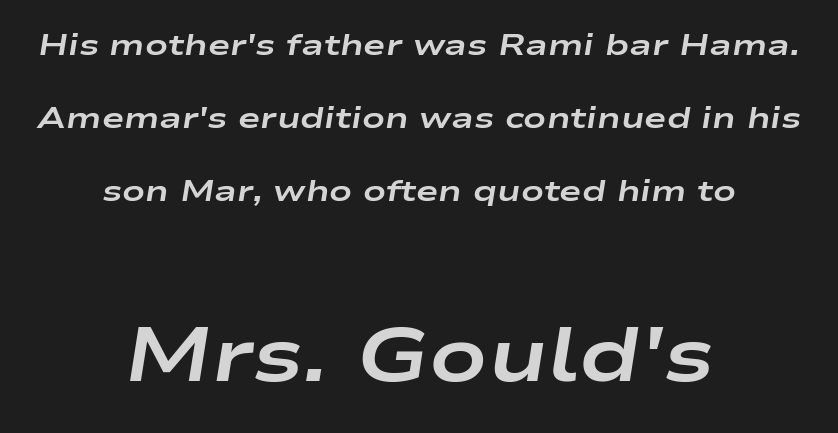
The image shows 76 px bold, wide type, italic (leaning right); set centered, loose line spacing (2.44x), normal letter spacing, not underlined; the second (bottom) block is 2.53x larger; low stroke contrast and a medium x-height.
